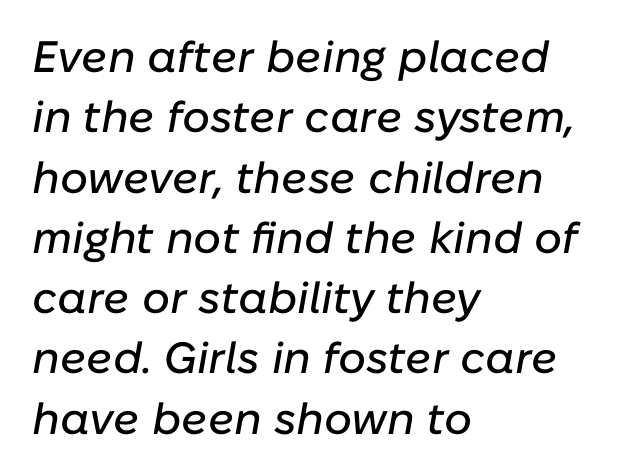
The image shows 44 px text type, italic (leaning right); set left-aligned, normal line spacing (1.37x), normal letter spacing, not underlined; low stroke contrast and a medium x-height.
